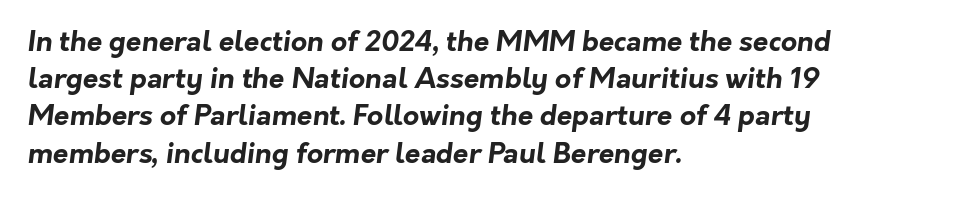
Each letter keeps its own natural width here, so spacing adapts to shape. Notice how descenders clear the ascenders below comfortably — that's standard leading. Is the block centered? No — it sits flush against the left margin. Heavy, bold letterforms.
